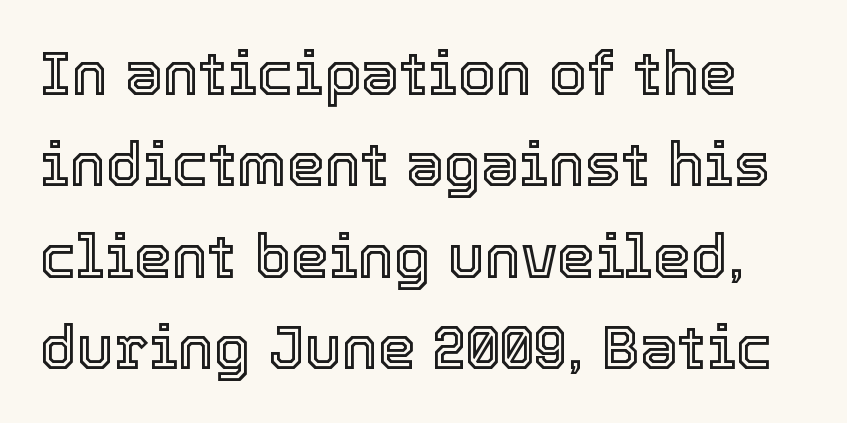
The image shows 61 px text type, upright; set normal line spacing (1.5x), normal letter spacing, not underlined; a medium x-height.
